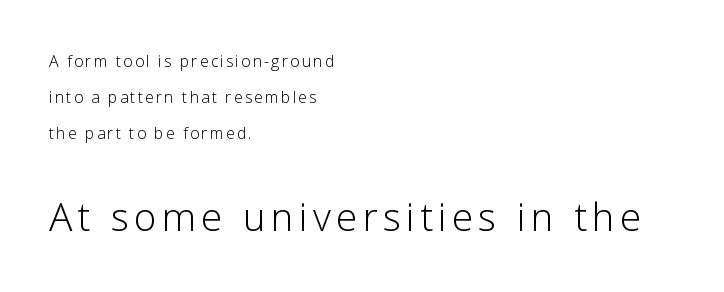
Q: Is the text bold? A: No.
Q: Is the text italic (slanted)? A: No, it is upright.
Q: Is the typeface a serif or a sans-serif typeface? A: Sans-serif.
Q: Is the text underlined? A: No.
Q: How is the paragraph aligned? A: Left-aligned.
Q: Is the spacing between lines tight, normal or loose? A: Loose.
Q: Which block of text is set in a larger size, the first (top) or the second (bottom)? A: The second (bottom) one.
Q: Width (condensed, normal, or wide)? A: Normal.
Q: Stroke contrast? A: Low.
Q: x-height? A: Medium.
Q: Monospaced? A: No.
